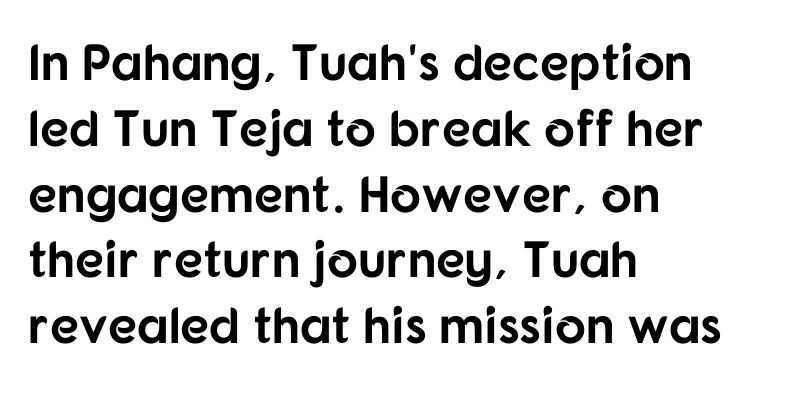
Q: Is the text bold? A: Yes.
Q: Is the text italic (slanted)? A: No, it is upright.
Q: Is the typeface a serif or a sans-serif typeface? A: Sans-serif.
Q: Is the text underlined? A: No.
Q: How is the paragraph aligned? A: Left-aligned.
Q: Is the spacing between letters normal or unusually wide? A: Normal.
Q: Is the spacing between lines tight, normal or loose? A: Normal.
Q: Width (condensed, normal, or wide)? A: Normal.
Q: Stroke contrast? A: Low.
Q: x-height? A: Medium.
Q: Monospaced? A: No.
